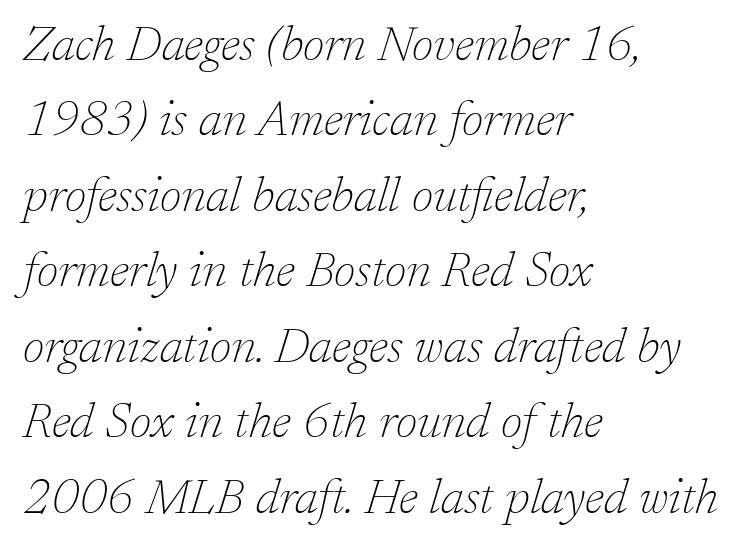
{"serif": "yes", "italic": "yes", "lean": "right", "slant_degrees": 17, "bold": "no", "weight": "thin", "width": "normal", "stroke_contrast": "low", "x_height": "medium", "monospaced": "no", "underline": "no", "align": "left", "line_spacing": "normal", "line_spacing_ratio": 1.54, "letter_spacing": "normal", "letter_spacing_em": 0.0, "glyph_px": 49}
